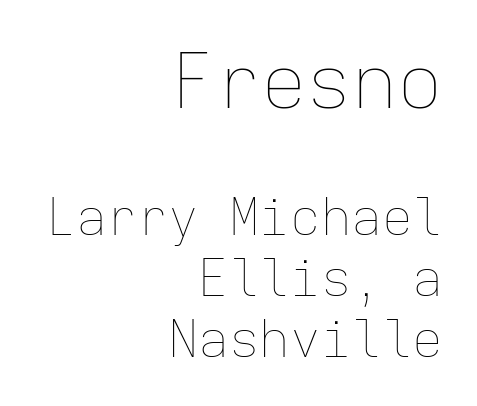
{"italic": "no", "bold": "no", "weight": "thin", "width": "normal", "stroke_contrast": "low", "x_height": "medium", "monospaced": "yes", "underline": "no", "align": "right", "line_spacing_ratio": 1.19, "letter_spacing": "normal", "letter_spacing_em": 0.0, "larger_block": "first", "size_ratio": 1.49, "glyph_px": 76}
